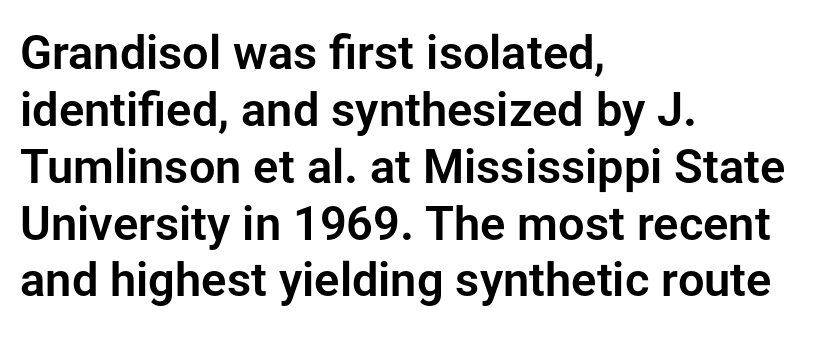
Type without underlining. Tracking value appears to be zero — textbook default spacing. The face used here is proportionally spaced, like ordinary book or web type. This sample uses an upright cut, with every glyph sitting square on the baseline.
